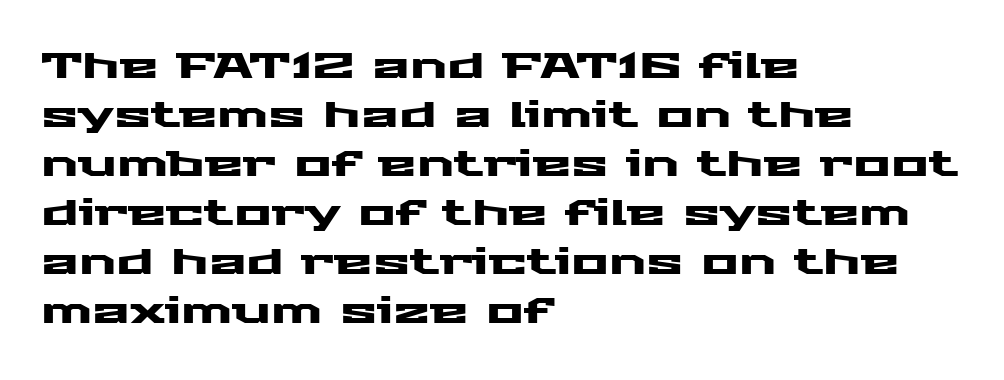
{"serif": "no", "italic": "no", "width": "wide", "stroke_contrast": "medium", "x_height": "medium", "monospaced": "no", "underline": "no", "align": "left", "line_spacing": "normal", "line_spacing_ratio": 1.4, "letter_spacing": "normal", "letter_spacing_em": 0.0, "glyph_px": 35}
